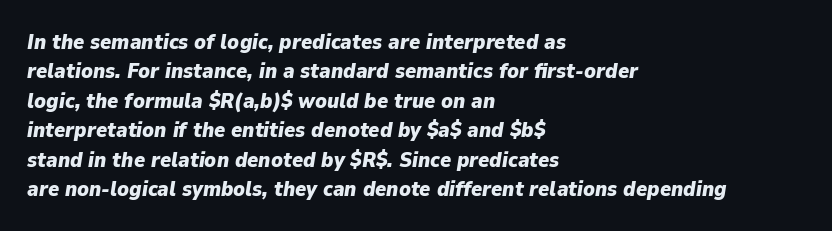
Q: Is the text bold? A: Yes.
Q: Is the text italic (slanted)? A: Yes, it leans right by about 9 degrees.
Q: Is the text underlined? A: No.
Q: How is the paragraph aligned? A: Left-aligned.
Q: Is the spacing between letters normal or unusually wide? A: Normal.
Q: Is the spacing between lines tight, normal or loose? A: Normal.
